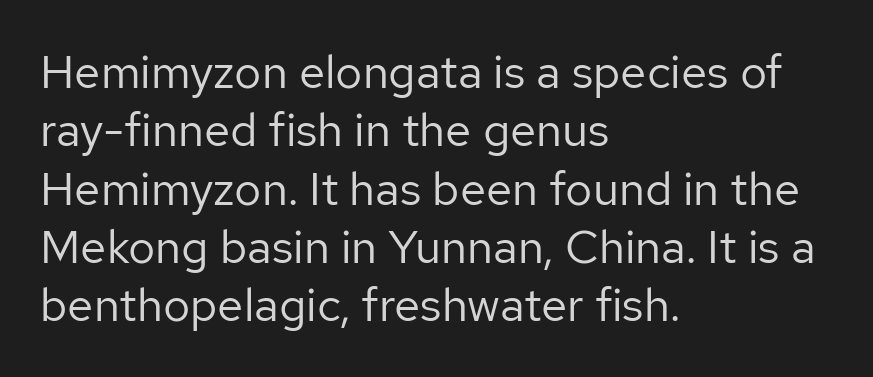
The typography opts for an upright posture over an oblique one. Clear beneath every line of the passage. Stroke mass is kept to a normal reading level or below. Letter spacing: default.
